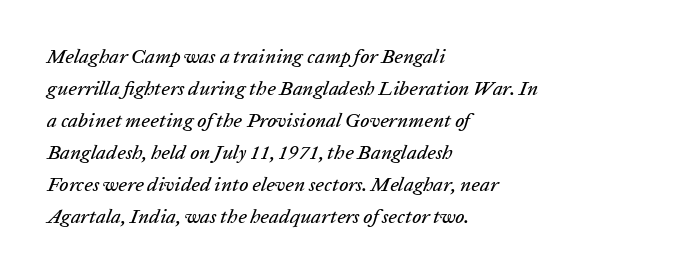
Quick note: interline space is typical. Letter spacing: default. A student would call this left alignment; a typographer would say flush left, rag right. This is oblique type, the kind used for emphasis or titles. The strip under each line holds only bare page.
